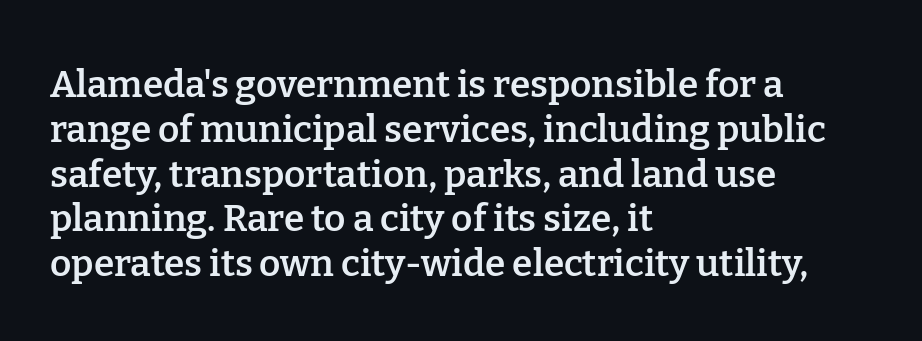
The image shows 37 px semibold serif type, upright; set left-aligned, line spacing 1.21x, normal letter spacing, not underlined; low stroke contrast and a medium x-height.
